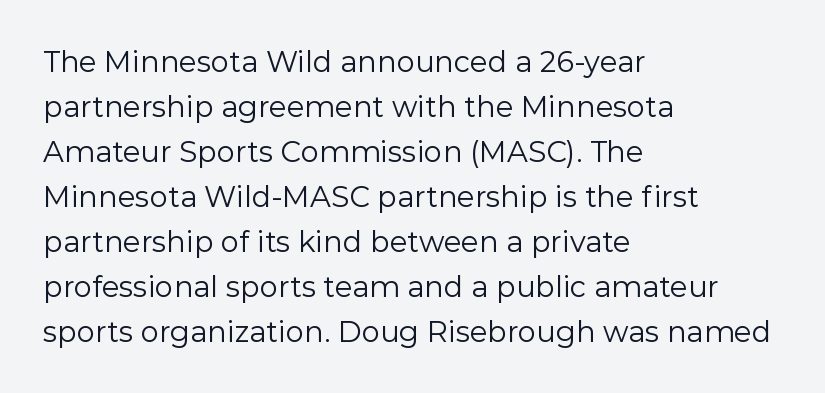
The image shows 29 px regular-weight sans-serif type, upright; set left-aligned, normal line spacing (1.55x), normal letter spacing, not underlined; a medium x-height.
